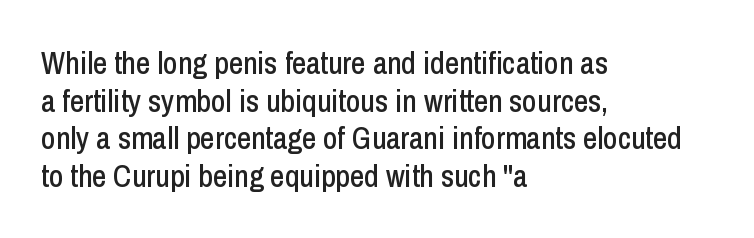
The image shows 31 px condensed sans-serif type, upright; set left-aligned, line spacing 1.21x, normal letter spacing, not underlined; low stroke contrast and a medium x-height.
